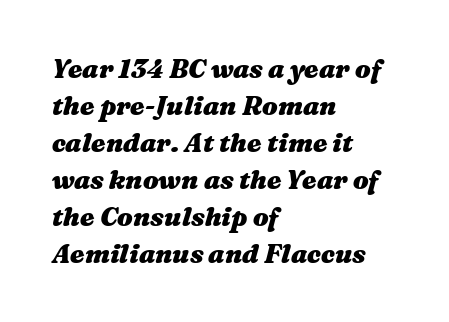
{"italic": "yes", "lean": "right", "slant_degrees": 16, "bold": "yes", "underline": "no", "align": "left", "line_spacing": "normal", "line_spacing_ratio": 1.42, "letter_spacing": "normal", "letter_spacing_em": 0.0, "glyph_px": 26}
